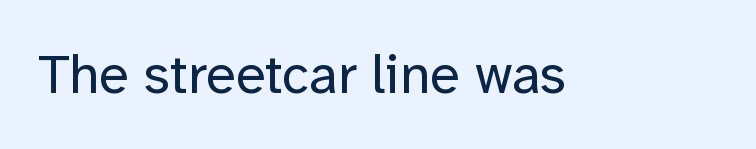
A typesetter would call this proportional, since set widths differ per character. The font sits on the lighter half of the weight spectrum, regular included. Italic? Not at all — the glyphs are vertical. Clear beneath every line of the passage. The letters sit at their default tracking, neither squeezed nor spread. This sample uses a sans-serif face.
